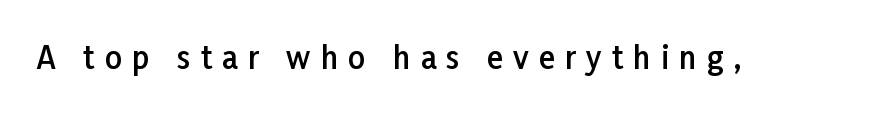
Q: Is the text bold? A: Semi-bold.
Q: Is the text italic (slanted)? A: No, it is upright.
Q: Is the typeface a serif or a sans-serif typeface? A: Sans-serif.
Q: Is the text underlined? A: No.
Q: Is the spacing between letters normal or unusually wide? A: Unusually wide.
Q: Width (condensed, normal, or wide)? A: Normal.
Q: Stroke contrast? A: Low.
Q: x-height? A: Medium.
Q: Monospaced? A: No.
